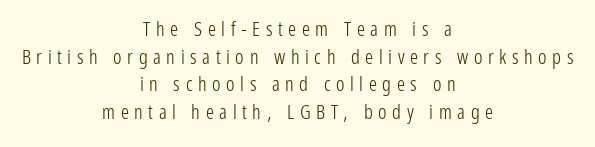
Typeset on center — no edge is straight. The font sits on the lighter half of the weight spectrum, regular included. Bare-footed words on every line. This sample uses an upright cut, with every glyph sitting square on the baseline.
